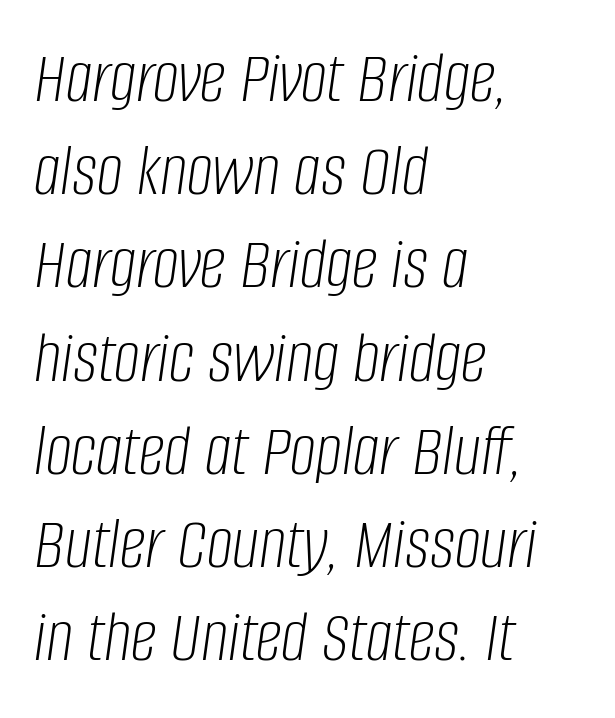
Q: Is the text bold? A: No.
Q: Is the text italic (slanted)? A: Yes, it leans right by about 8 degrees.
Q: Is the text underlined? A: No.
Q: How is the paragraph aligned? A: Left-aligned.
Q: Is the spacing between letters normal or unusually wide? A: Normal.
Q: Is the spacing between lines tight, normal or loose? A: Normal.
Q: Width (condensed, normal, or wide)? A: Condensed.
Q: Stroke contrast? A: Low.
Q: x-height? A: Large.
Q: Monospaced? A: No.
